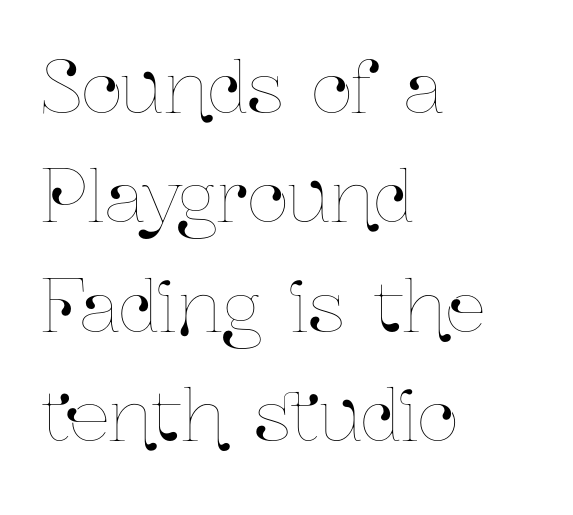
The image shows 71 px condensed type, upright; set left-aligned, normal line spacing (1.54x), normal letter spacing, not underlined; low stroke contrast and a medium x-height.
